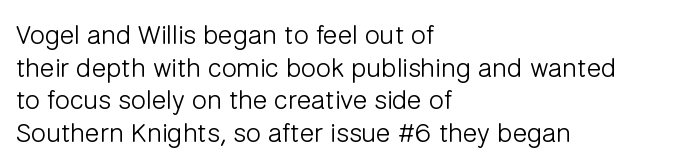
The image shows 27 px text type, upright; set left-aligned, line spacing 1.21x, normal letter spacing, not underlined.
